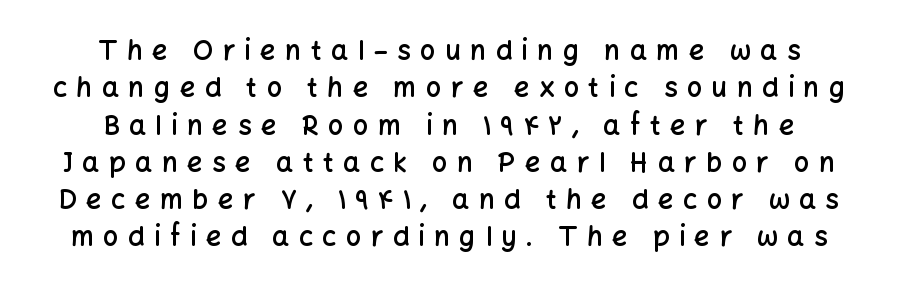
This rendering uses center alignment, leaving both contours irregular but symmetric. A bit beefed up — I'd call it semibold rather than bold. The rendering uses a moderate line-height, typical for paragraphs. The passage shown is not underscored anywhere. The face used here is rendered with a markedly widened letterfit. Posture: upright roman.
